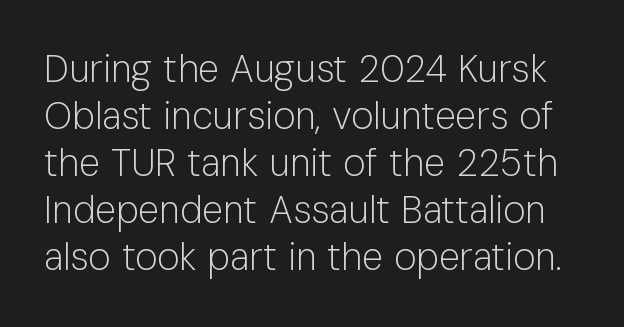
Q: Is the text bold? A: No.
Q: Is the text italic (slanted)? A: No, it is upright.
Q: Is the typeface a serif or a sans-serif typeface? A: Sans-serif.
Q: Is the text underlined? A: No.
Q: Is the spacing between letters normal or unusually wide? A: Normal.
Q: Width (condensed, normal, or wide)? A: Normal.
Q: Stroke contrast? A: Low.
Q: x-height? A: Medium.
Q: Monospaced? A: No.
